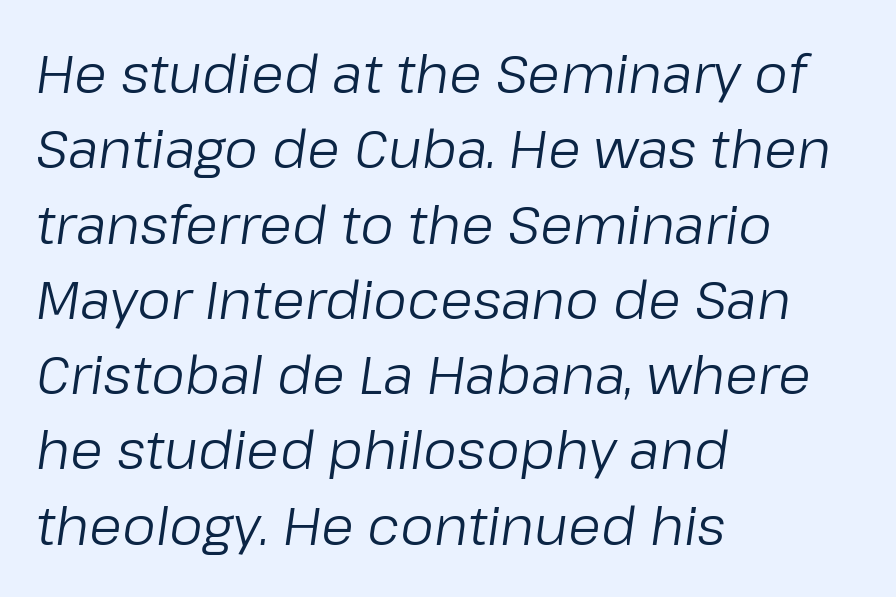
Quick note: interline space is typical. Nobody touched the tracking dial on this one. Short and long lines alike share a common starting point at left. Note the varied advance widths — an 'i' is clearly narrower than an 'm'. The passage shown leans; its letterforms are oblique. Weight: in the light-to-regular range.
